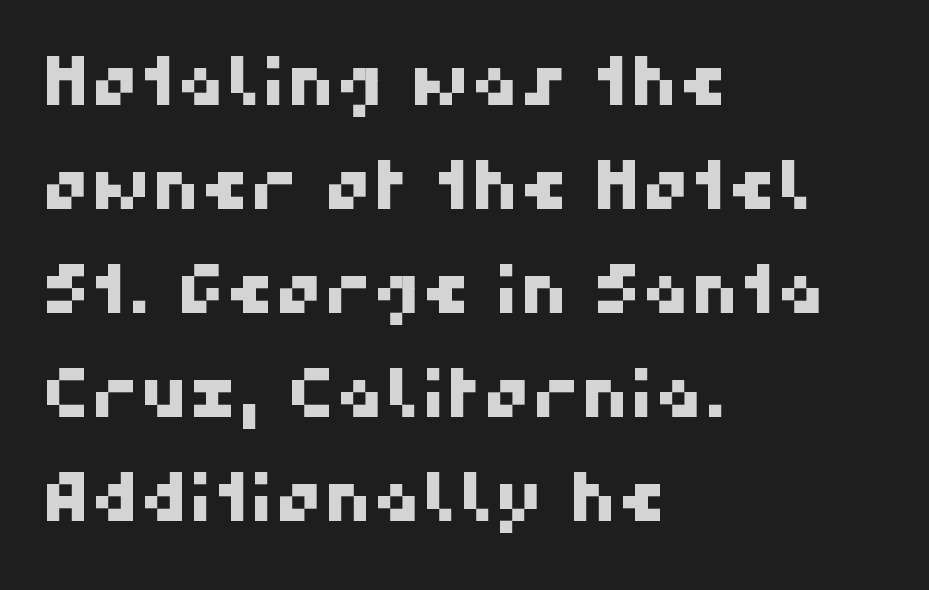
The image shows 68 px sans-serif type; set left-aligned, normal line spacing (1.53x), normal letter spacing, not underlined; high stroke contrast and a medium x-height.
